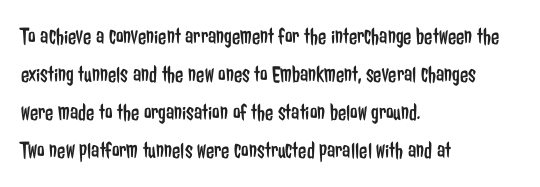
{"italic": "no", "bold": "no", "underline": "no", "align": "left", "line_spacing": "normal", "line_spacing_ratio": 1.58, "letter_spacing": "normal", "letter_spacing_em": 0.0, "glyph_px": 24}
